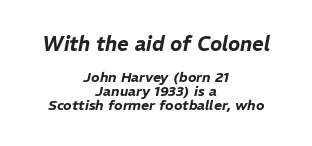
Q: Is the text italic (slanted)? A: Yes, it leans right by about 11 degrees.
Q: Is the text underlined? A: No.
Q: How is the paragraph aligned? A: Centered.
Q: Is the spacing between letters normal or unusually wide? A: Normal.
Q: Is the spacing between lines tight, normal or loose? A: Tight.
Q: Which block of text is set in a larger size, the first (top) or the second (bottom)? A: The first (top) one.
